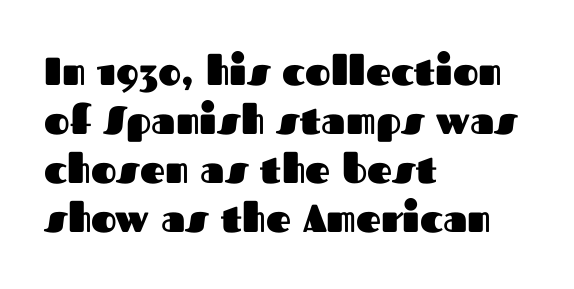
{"serif": "no", "italic": "no", "bold": "yes", "weight": "heavy", "width": "normal", "stroke_contrast": "medium", "x_height": "medium", "monospaced": "no", "underline": "no", "align": "left", "line_spacing": "normal", "line_spacing_ratio": 1.26, "letter_spacing": "normal", "letter_spacing_em": 0.0, "glyph_px": 39}
